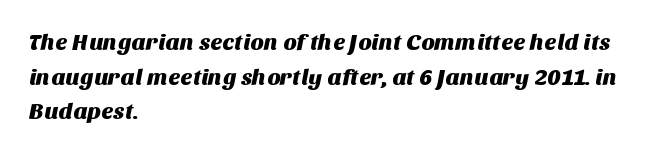
Inter-character spacing is left at the font's built-in metrics. The rendering uses a moderate line-height, typical for paragraphs. Plain, unruled lines of type. The typesetter chose a ragged-right arrangement here.
